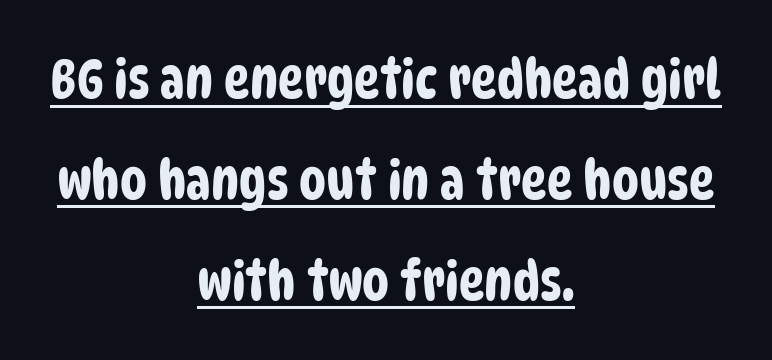
{"serif": "no", "width": "condensed", "stroke_contrast": "low", "x_height": "large", "monospaced": "no", "underline": "yes", "align": "center", "line_spacing_ratio": 1.87, "letter_spacing": "normal", "letter_spacing_em": 0.0, "glyph_px": 54}
